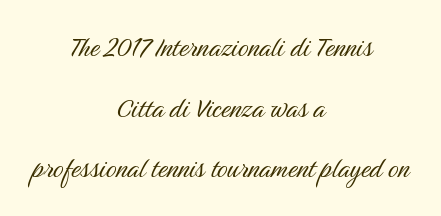
{"serif": "no", "bold": "no", "weight": "light", "width": "condensed", "stroke_contrast": "medium", "x_height": "medium", "monospaced": "no", "underline": "no", "align": "center", "line_spacing_ratio": 1.84, "letter_spacing": "normal", "letter_spacing_em": 0.0, "glyph_px": 33}
